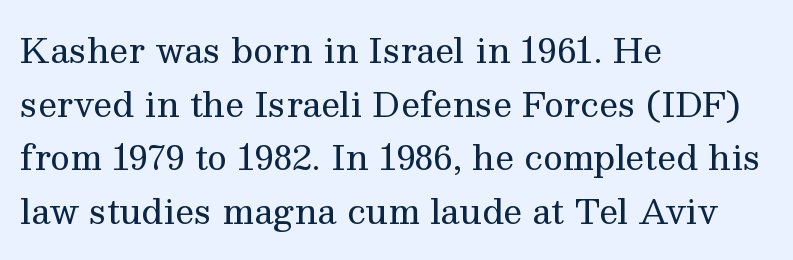
The image shows 34 px regular-weight serif type, upright; set left-aligned, normal line spacing (1.58x), normal letter spacing, not underlined; medium stroke contrast and a medium x-height.
